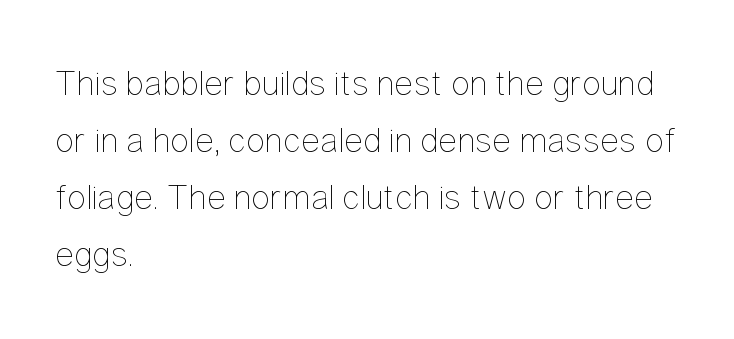
The image shows 36 px thin, condensed type, upright; set left-aligned, normal line spacing (1.58x), normal letter spacing, not underlined; low stroke contrast and a medium x-height.
